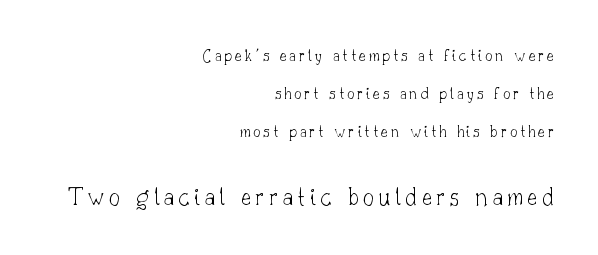
Q: Is the text bold? A: No.
Q: Is the text italic (slanted)? A: No, it is upright.
Q: Is the text underlined? A: No.
Q: How is the paragraph aligned? A: Right-aligned.
Q: Is the spacing between lines tight, normal or loose? A: Loose.
Q: Which block of text is set in a larger size, the first (top) or the second (bottom)? A: The second (bottom) one.
